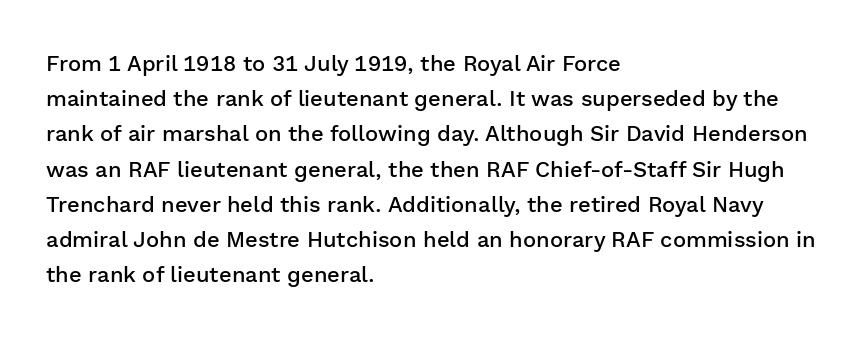
The ragged edge is on the right, which tells us the setting is flush left. If you measured baseline to baseline, you'd find a middling distance. Underlining? Definitely not there. The letters are semibold — heavier than regular but short of a full bold. Style check: upright. Inter-character spacing is left at the font's built-in metrics.
